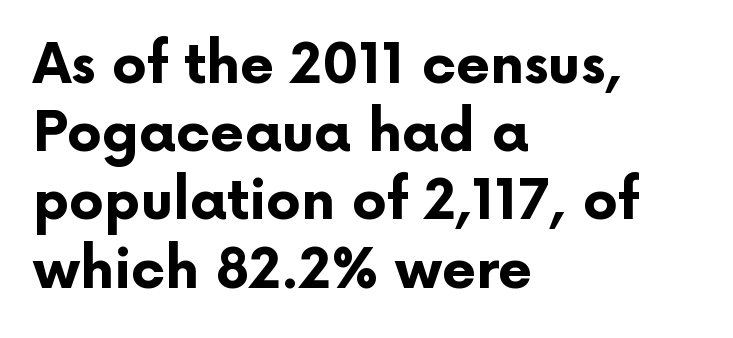
{"serif": "no", "italic": "no", "bold": "yes", "weight": "bold", "width": "normal", "stroke_contrast": "low", "x_height": "medium", "monospaced": "no", "underline": "no", "align": "left", "line_spacing_ratio": 1.24, "letter_spacing": "normal", "letter_spacing_em": 0.0, "glyph_px": 55}
